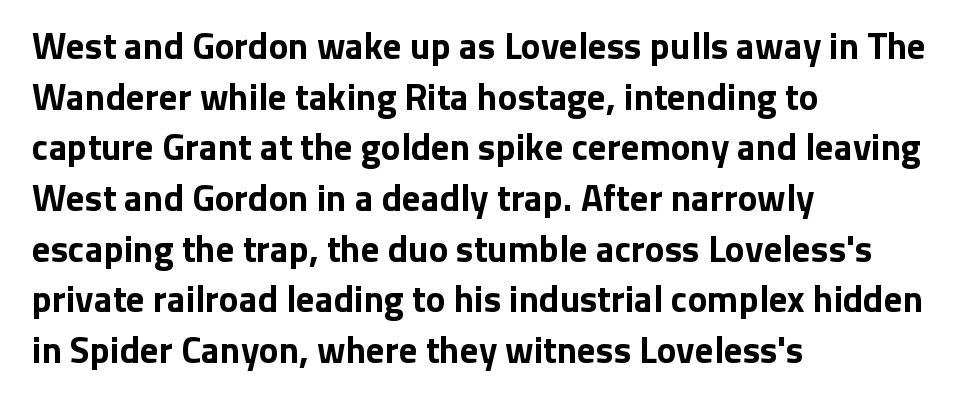
The image shows 37 px bold sans-serif type, upright; set left-aligned, normal line spacing (1.37x), normal letter spacing, not underlined; low stroke contrast and a medium x-height.
